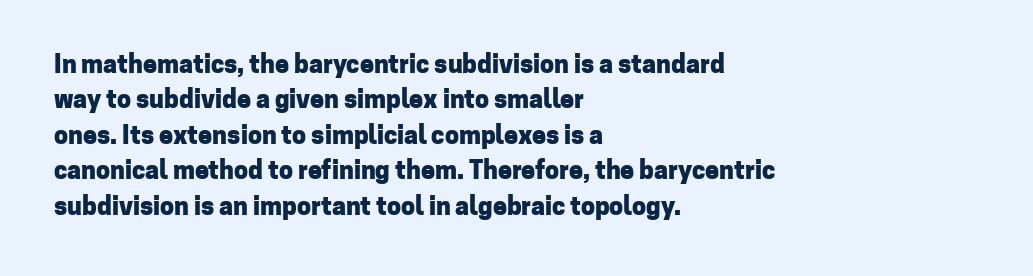
The strokes are fattened all the way to bold. Does the copy run flush right? No — it runs flush left. The face used here is rendered with its standard letterfit. Does the leading feel generous? No, just average. The typography opts for an upright posture over an oblique one.
